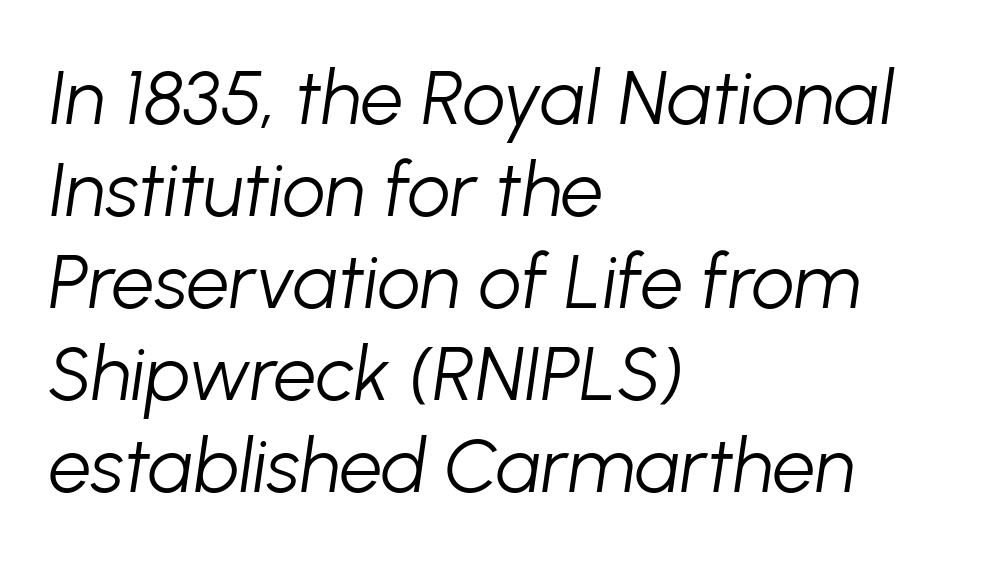
{"italic": "yes", "lean": "right", "slant_degrees": 8, "bold": "no", "weight": "light", "width": "normal", "stroke_contrast": "low", "x_height": "medium", "monospaced": "no", "underline": "no", "align": "left", "line_spacing_ratio": 1.21, "letter_spacing": "normal", "letter_spacing_em": 0.0, "glyph_px": 76}
